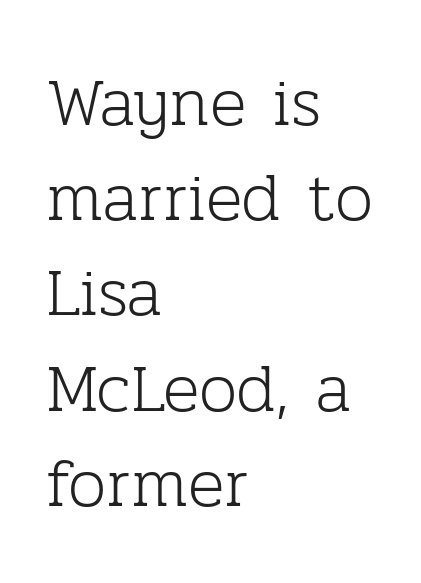
{"serif": "yes", "italic": "no", "bold": "no", "weight": "light", "width": "normal", "stroke_contrast": "low", "x_height": "medium", "monospaced": "no", "underline": "no", "align": "left", "line_spacing": "normal", "line_spacing_ratio": 1.4, "letter_spacing": "normal", "letter_spacing_em": 0.0, "glyph_px": 68}
